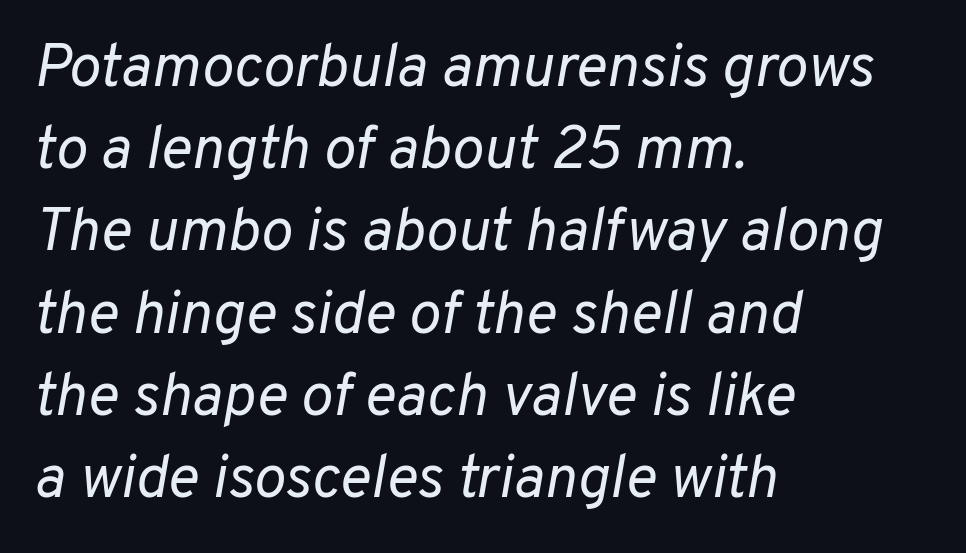
The image shows 60 px regular-weight type, italic (leaning right); set left-aligned, normal line spacing (1.37x), normal letter spacing, not underlined; low stroke contrast and a medium x-height.
